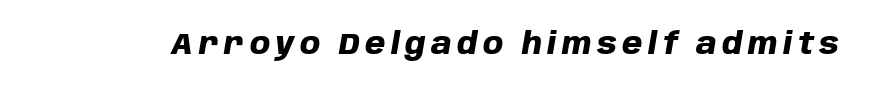
Q: Is the text bold? A: Yes.
Q: Is the text italic (slanted)? A: Yes, it leans right by about 10 degrees.
Q: Is the text underlined? A: No.
Q: Width (condensed, normal, or wide)? A: Normal.
Q: Stroke contrast? A: Low.
Q: x-height? A: Large.
Q: Monospaced? A: No.
